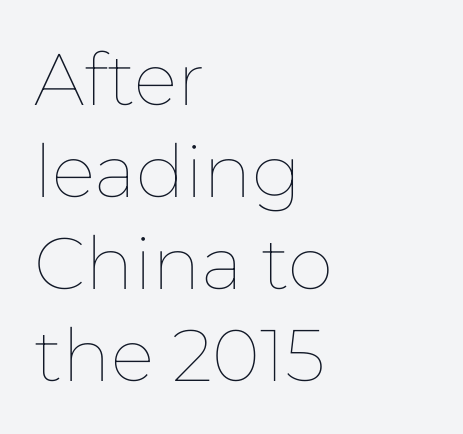
{"italic": "no", "bold": "no", "weight": "thin", "width": "normal", "stroke_contrast": "low", "x_height": "medium", "monospaced": "no", "underline": "no", "align": "left", "line_spacing": "normal", "line_spacing_ratio": 1.26, "letter_spacing": "normal", "letter_spacing_em": 0.0, "glyph_px": 73}
